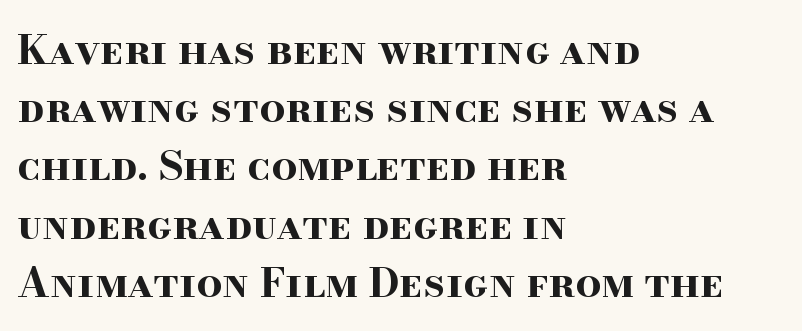
The image shows 41 px bold, wide serif type, upright; set left-aligned, normal line spacing (1.42x), normal letter spacing, not underlined; high stroke contrast and a small x-height.
